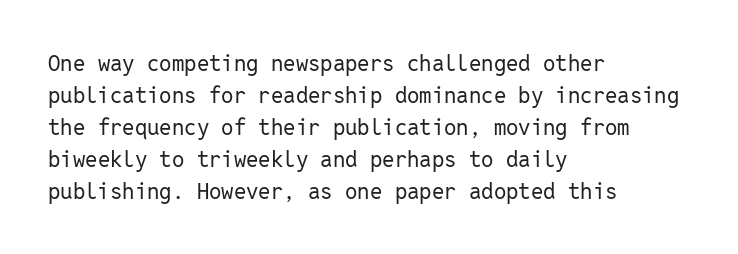
Q: Is the text bold? A: No.
Q: Is the text italic (slanted)? A: No, it is upright.
Q: Is the text underlined? A: No.
Q: How is the paragraph aligned? A: Left-aligned.
Q: Is the spacing between letters normal or unusually wide? A: Normal.
Q: Is the spacing between lines tight, normal or loose? A: Normal.
